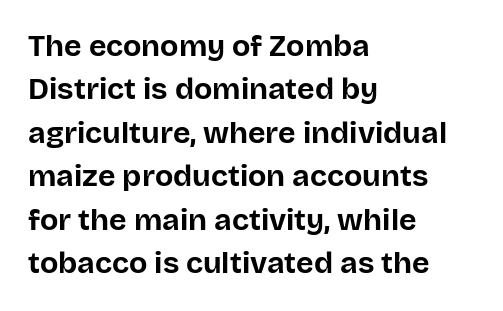
The line-height multiplier appears to be the usual default. A clean baseline with only descenders dipping below it. Standard letterfit; no display-style spreading of the glyphs. Look at the bottom of the vertical strokes: they stop flat, with no serifs.
